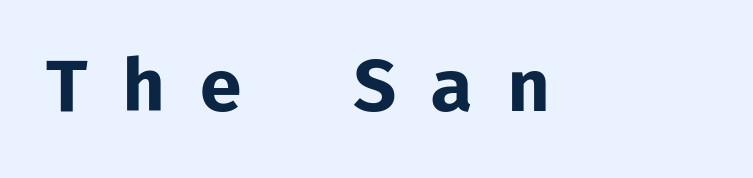
These lines carry a lot of weight — the face is fully bold. Does the lettering tilt? It doesn't — this is upright. Students, note that the glyphs here are deliberately spaced far apart. Every character here occupies the same horizontal width, giving the sample a typewriter-like rhythm.
